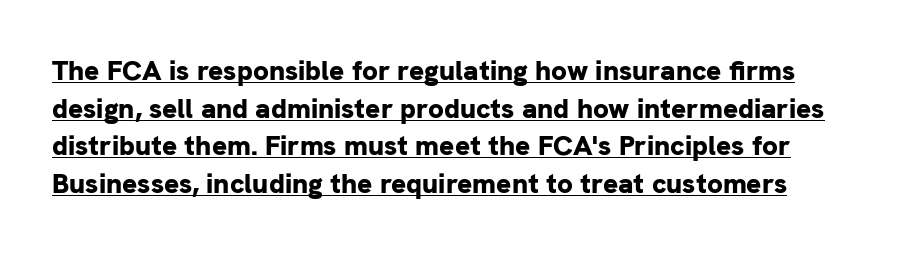
The image shows 28 px bold sans-serif type, upright; set normal line spacing (1.34x), normal letter spacing, underlined; low stroke contrast and a medium x-height.
